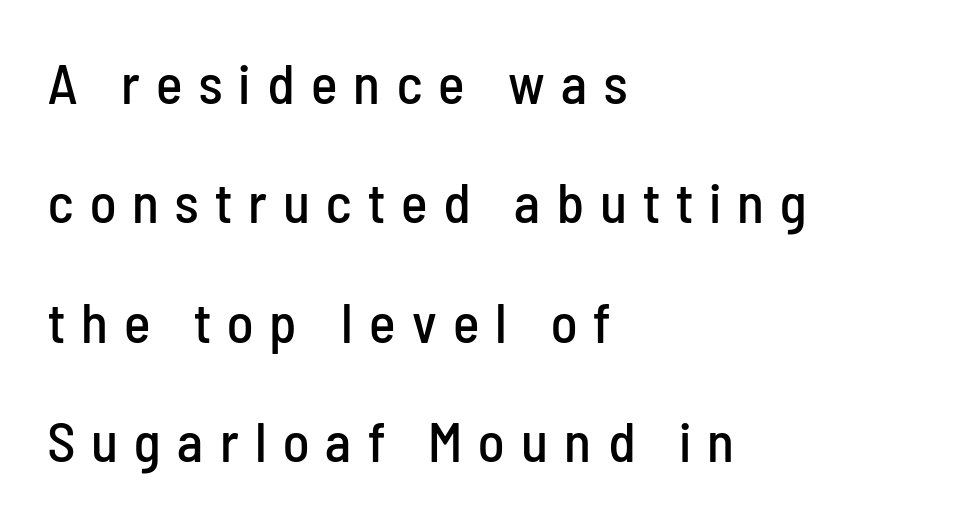
Does the type have serifs? No, each stem ends abruptly. Lines of text with bare space underneath. This rendering widens character spacing well past its baseline value. These lines are rendered in a variable-pitch font. Posture: vertical. This rendering uses left alignment, leaving the right contour irregular.
